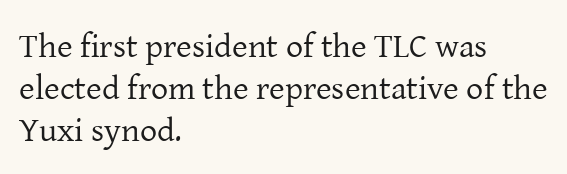
{"serif": "yes", "italic": "no", "bold": "no", "weight": "regular", "width": "normal", "stroke_contrast": "low", "x_height": "medium", "monospaced": "no", "underline": "no", "align": "left", "line_spacing_ratio": 1.24, "letter_spacing": "normal", "letter_spacing_em": 0.0, "glyph_px": 34}
